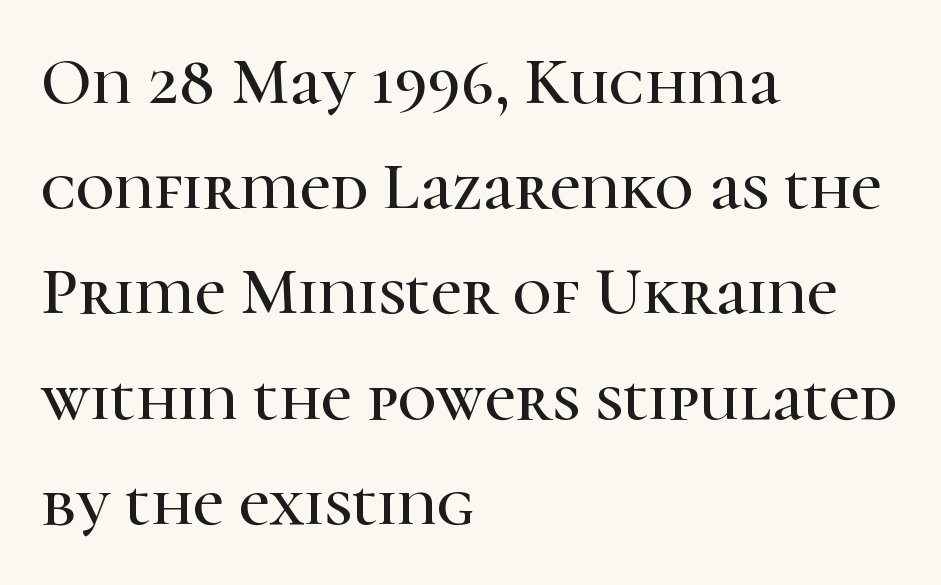
Q: Is the text italic (slanted)? A: No, it is upright.
Q: Is the typeface a serif or a sans-serif typeface? A: Serif.
Q: Is the text underlined? A: No.
Q: How is the paragraph aligned? A: Left-aligned.
Q: Is the spacing between letters normal or unusually wide? A: Normal.
Q: Is the spacing between lines tight, normal or loose? A: Normal.
Q: Width (condensed, normal, or wide)? A: Normal.
Q: Stroke contrast? A: High.
Q: x-height? A: Medium.
Q: Monospaced? A: No.
